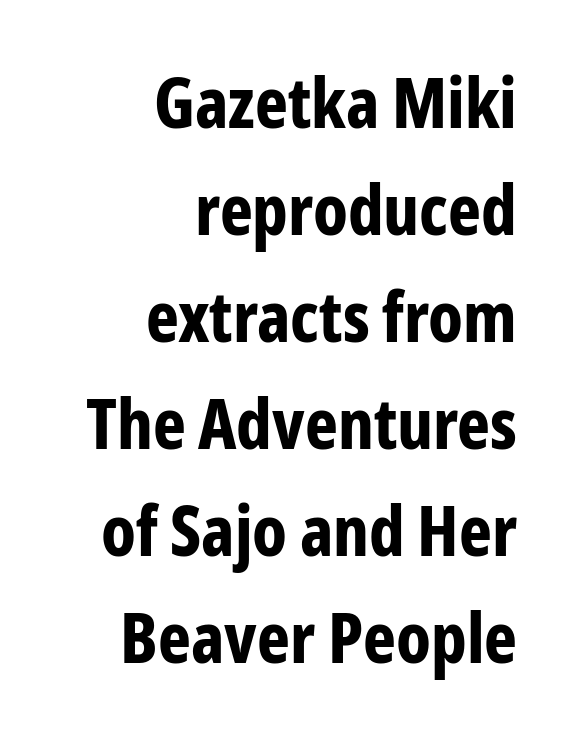
{"serif": "no", "italic": "no", "bold": "yes", "weight": "bold", "width": "condensed", "stroke_contrast": "low", "x_height": "medium", "monospaced": "no", "underline": "no", "align": "right", "line_spacing": "normal", "line_spacing_ratio": 1.53, "letter_spacing": "normal", "letter_spacing_em": 0.0, "glyph_px": 70}
